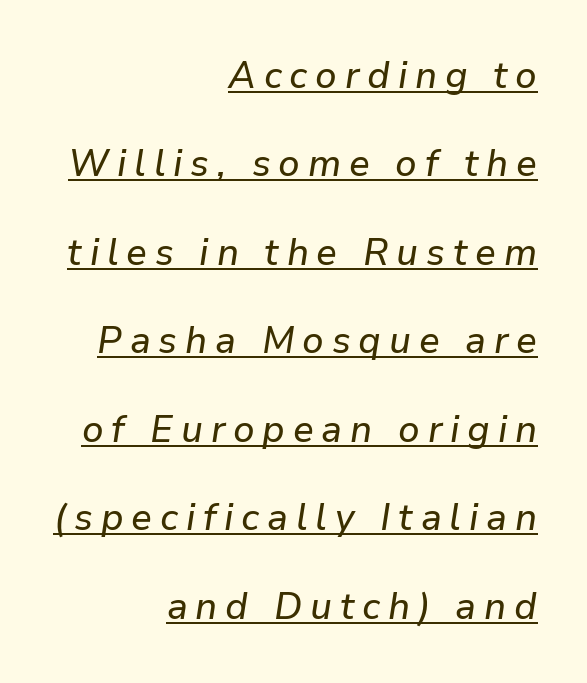
{"italic": "yes", "lean": "right", "slant_degrees": 9, "width": "normal", "stroke_contrast": "low", "x_height": "medium", "monospaced": "no", "underline": "yes", "align": "right", "line_spacing": "loose", "line_spacing_ratio": 2.39, "letter_spacing": "wide", "letter_spacing_em": 0.21, "glyph_px": 37}
